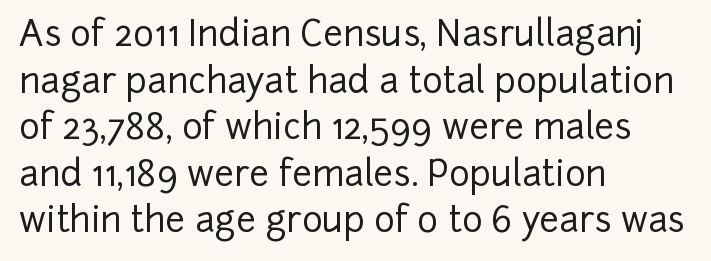
You can tell from the bare stems that sans-serif type was used. The ragged edge is on the right, which tells us the setting is flush left. Characters follow at the spacing the type designer built in. Leading matches the norm, producing a regular column. The face used here is proportionally spaced, like ordinary book or web type.
